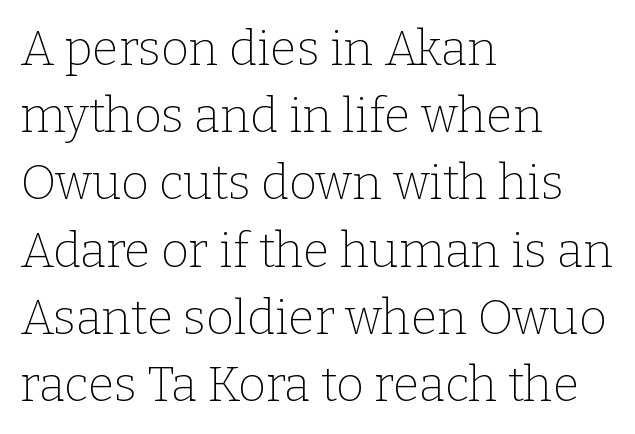
The type family on display is of the serif kind. Each new line begins a customary step beneath the previous one. Glance below the letters and you will spot only blank space. A typesetter would mark this as roman, not italic. Note the varied advance widths — an 'i' is clearly narrower than an 'm'.
